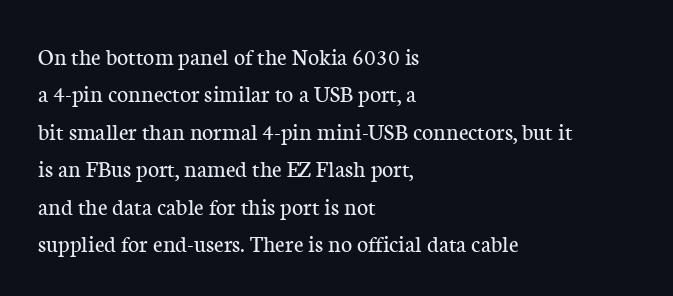
{"italic": "no", "bold": "no", "underline": "no", "align": "left", "line_spacing": "normal", "line_spacing_ratio": 1.56, "letter_spacing": "normal", "letter_spacing_em": 0.0, "glyph_px": 24}
